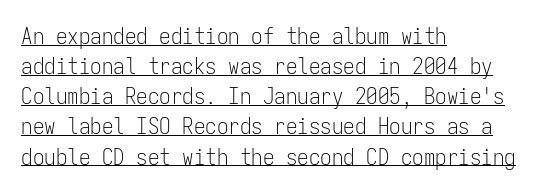
Stems and bowls with no extra thickness — not bold. Look at the tracking — it's just the regular setting, nothing added. What decoration does the sample have? An underline. No italicization has been applied; the sample stays upright. Reading down the column, the eye jumps a familiar distance to each next line. These lines stack with their left ends in a neat column.
